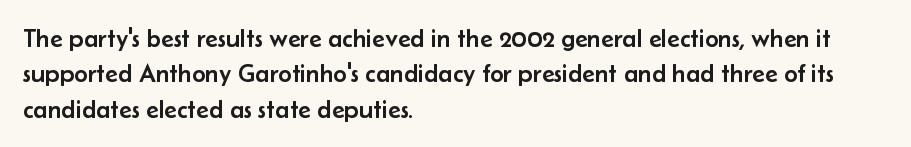
The image shows 26 px text type, upright; set left-aligned, normal line spacing (1.36x), normal letter spacing, not underlined.
